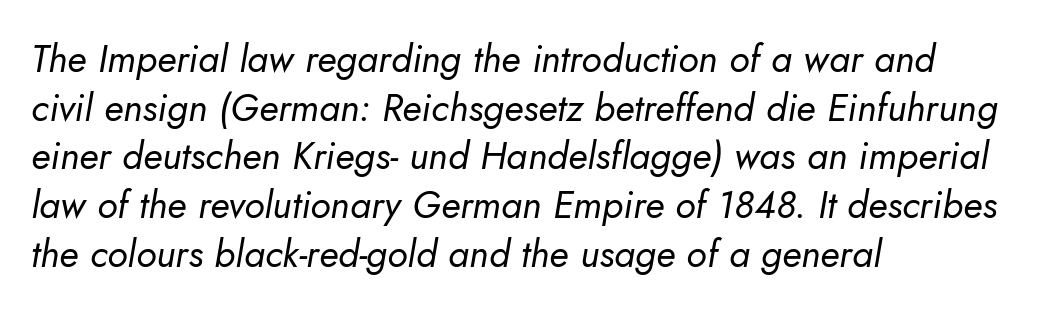
The image shows 38 px regular-weight type, italic (leaning right); set left-aligned, normal line spacing (1.28x), normal letter spacing, not underlined; low stroke contrast and a small x-height.
